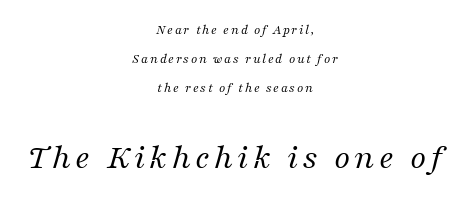
{"serif": "yes", "italic": "yes", "lean": "right", "slant_degrees": 16, "bold": "no", "weight": "regular", "width": "normal", "stroke_contrast": "medium", "x_height": "medium", "monospaced": "no", "underline": "no", "align": "center", "line_spacing": "loose", "line_spacing_ratio": 2.06, "larger_block": "second", "size_ratio": 2.57, "glyph_px": 36}
